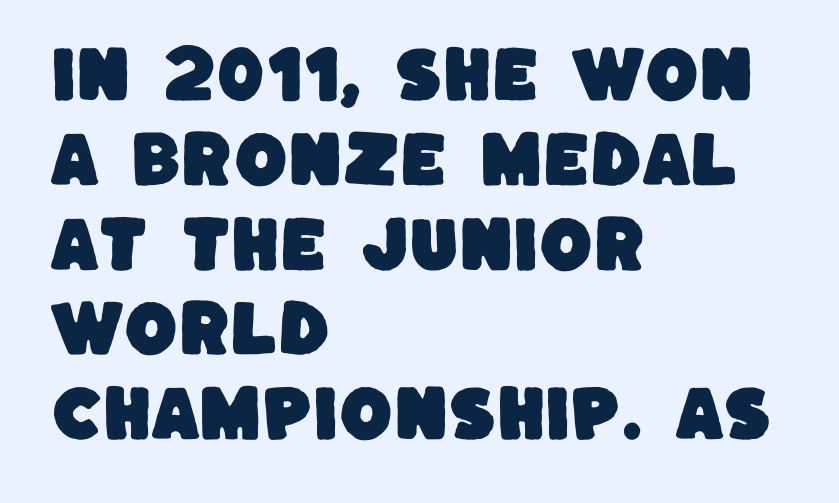
Q: Is the typeface a serif or a sans-serif typeface? A: Sans-serif.
Q: Is the text underlined? A: No.
Q: How is the paragraph aligned? A: Left-aligned.
Q: Is the spacing between letters normal or unusually wide? A: Normal.
Q: Is the spacing between lines tight, normal or loose? A: Normal.
Q: Width (condensed, normal, or wide)? A: Normal.
Q: Stroke contrast? A: Low.
Q: x-height? A: Large.
Q: Monospaced? A: No.
